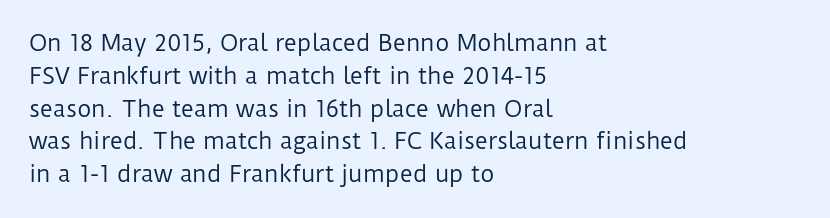
The image shows 22 px text type, upright; set left-aligned, normal line spacing (1.49x), normal letter spacing, not underlined.
